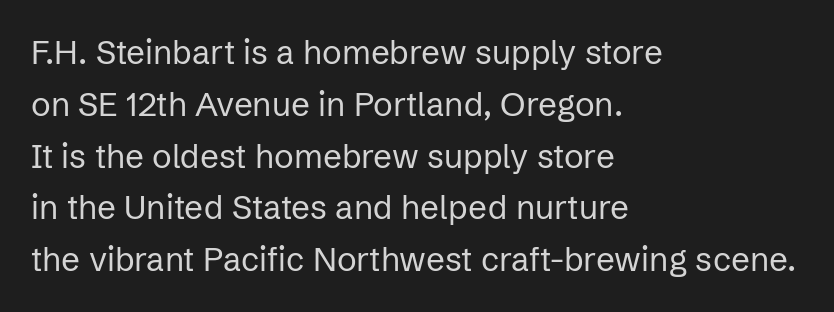
Q: Is the text bold? A: No.
Q: Is the text italic (slanted)? A: No, it is upright.
Q: Is the typeface a serif or a sans-serif typeface? A: Sans-serif.
Q: Is the text underlined? A: No.
Q: How is the paragraph aligned? A: Left-aligned.
Q: Is the spacing between letters normal or unusually wide? A: Normal.
Q: Is the spacing between lines tight, normal or loose? A: Normal.
Q: Width (condensed, normal, or wide)? A: Normal.
Q: Stroke contrast? A: Low.
Q: x-height? A: Medium.
Q: Monospaced? A: No.
